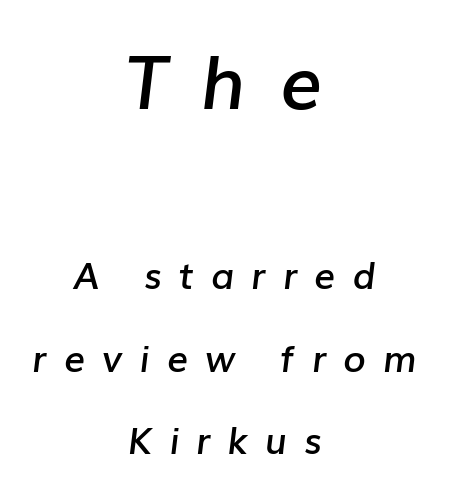
The image shows 74 px semibold type, italic (leaning right); set centered, loose line spacing (2.23x), unusually wide letter spacing (+0.46 em), not underlined; the first (top) block is 2.0x larger; low stroke contrast and a medium x-height.
